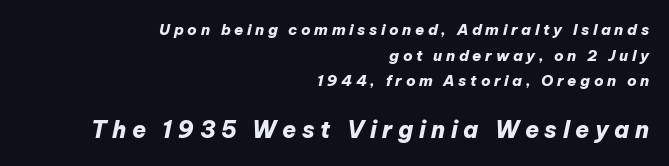
What weight is shown? A full bold with thick strokes. Is the type slanted? Yes — the strokes lean at a clear angle. The letterforms stand isolated, each surrounded by extra space. Just letters on the line, the space beneath them empty. Which margin do the lines hug? The right one — the left edge is uneven. Larger block? The one below; the one above is distinctly smaller.
